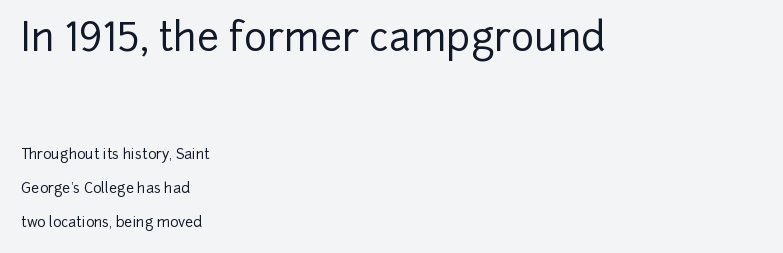
Q: Is the text italic (slanted)? A: No, it is upright.
Q: Is the typeface a serif or a sans-serif typeface? A: Sans-serif.
Q: Is the text underlined? A: No.
Q: How is the paragraph aligned? A: Left-aligned.
Q: Is the spacing between letters normal or unusually wide? A: Normal.
Q: Is the spacing between lines tight, normal or loose? A: Loose.
Q: Which block of text is set in a larger size, the first (top) or the second (bottom)? A: The first (top) one.
Q: Width (condensed, normal, or wide)? A: Normal.
Q: Stroke contrast? A: Low.
Q: x-height? A: Medium.
Q: Monospaced? A: No.
